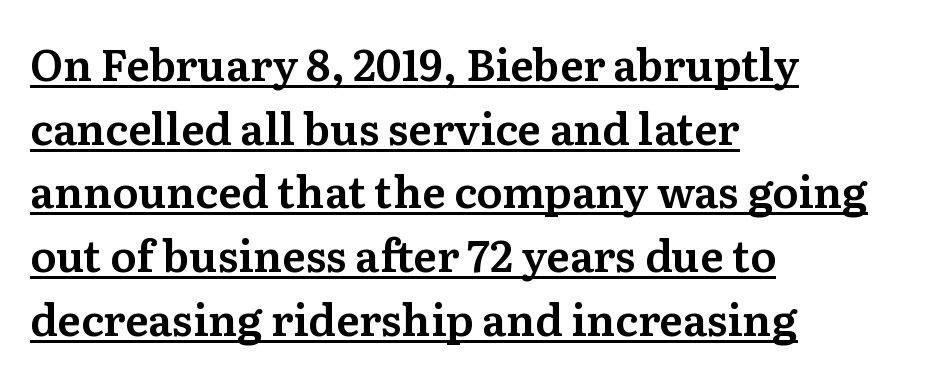
{"serif": "yes", "italic": "no", "width": "normal", "stroke_contrast": "medium", "x_height": "medium", "monospaced": "no", "underline": "yes", "align": "left", "line_spacing": "normal", "line_spacing_ratio": 1.48, "letter_spacing": "normal", "letter_spacing_em": 0.0, "glyph_px": 43}
